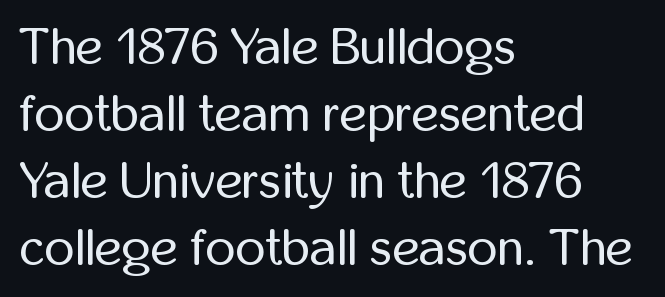
This sample keeps an unexceptional amount of space between lines. Vertical stems look standard width or narrower in stroke. Is the letter spacing exaggerated? No — it looks like the ordinary default. Note the varied advance widths — an 'i' is clearly narrower than an 'm'.
